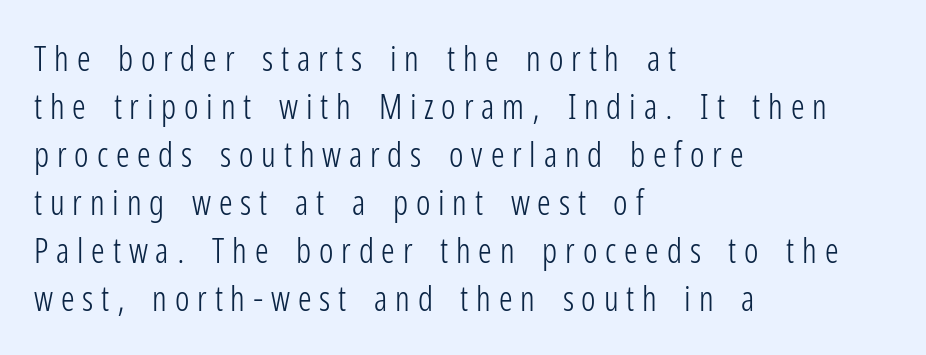
The type sits square on the baseline with zero lean. Font category for this specimen: sans-serif. Does extra space separate the letters? Yes, quite a lot of it. Nothing heavy about these letters — not bold at all.
